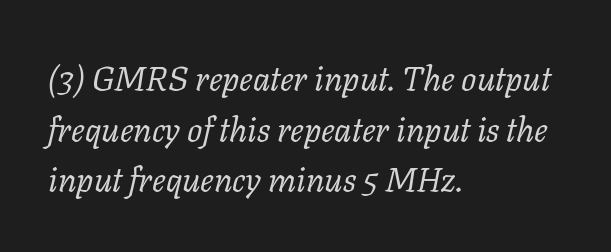
The image shows 34 px regular-weight serif type, italic (leaning right); set left-aligned, normal line spacing (1.49x), normal letter spacing, not underlined; low stroke contrast and a medium x-height.
